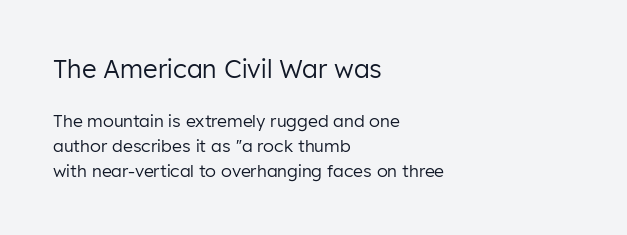
Q: Is the text bold? A: No.
Q: Is the text italic (slanted)? A: No, it is upright.
Q: Is the text underlined? A: No.
Q: How is the paragraph aligned? A: Left-aligned.
Q: Is the spacing between letters normal or unusually wide? A: Normal.
Q: Is the spacing between lines tight, normal or loose? A: Normal.
Q: Which block of text is set in a larger size, the first (top) or the second (bottom)? A: The first (top) one.
